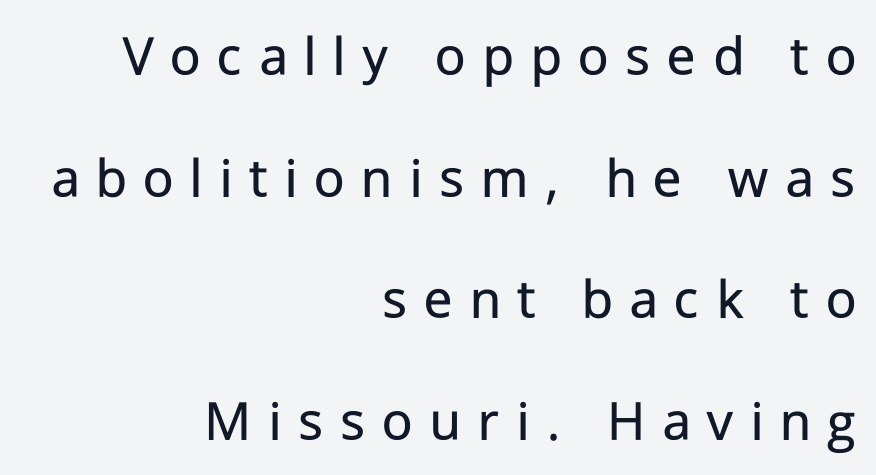
Q: Is the text bold? A: No.
Q: Is the text italic (slanted)? A: No, it is upright.
Q: Is the typeface a serif or a sans-serif typeface? A: Sans-serif.
Q: Is the text underlined? A: No.
Q: How is the paragraph aligned? A: Right-aligned.
Q: Is the spacing between letters normal or unusually wide? A: Unusually wide.
Q: Is the spacing between lines tight, normal or loose? A: Loose.
Q: Width (condensed, normal, or wide)? A: Normal.
Q: Stroke contrast? A: Low.
Q: x-height? A: Medium.
Q: Monospaced? A: No.
